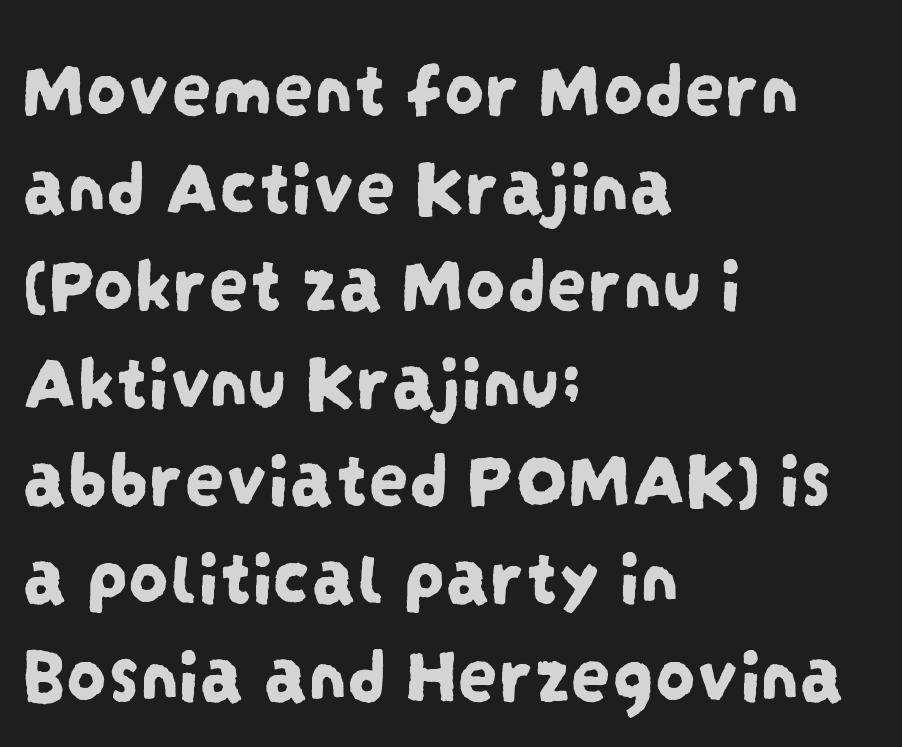
{"serif": "no", "width": "condensed", "stroke_contrast": "low", "x_height": "large", "monospaced": "no", "underline": "no", "align": "left", "line_spacing_ratio": 1.22, "letter_spacing": "normal", "letter_spacing_em": 0.0, "glyph_px": 80}
